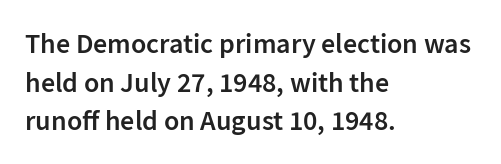
{"serif": "no", "italic": "no", "bold": "semi", "weight": "semibold", "width": "normal", "stroke_contrast": "low", "x_height": "medium", "monospaced": "no", "underline": "no", "align": "left", "line_spacing": "normal", "line_spacing_ratio": 1.38, "letter_spacing": "normal", "letter_spacing_em": 0.0, "glyph_px": 28}
